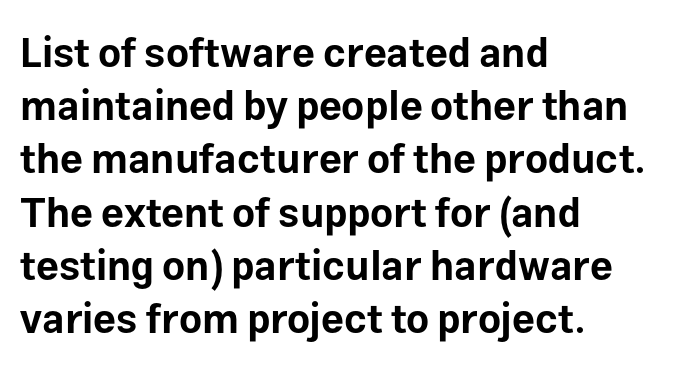
The image shows 40 px bold sans-serif type, upright; set left-aligned, normal line spacing (1.33x), normal letter spacing, not underlined; low stroke contrast and a medium x-height.
